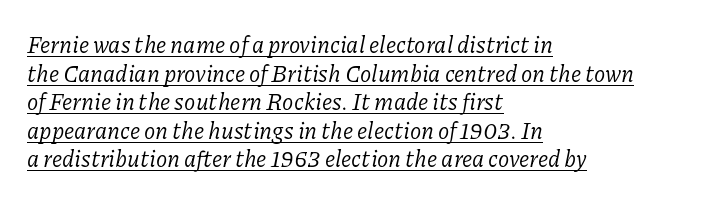
Horizontal alignment here is leftward, the default for most running prose. A light-to-regular cut is what we see here. In terms of posture, this sample is oblique. There is no visible air inserted between adjacent glyphs. Descenders here cross a horizontal rule under the line.
